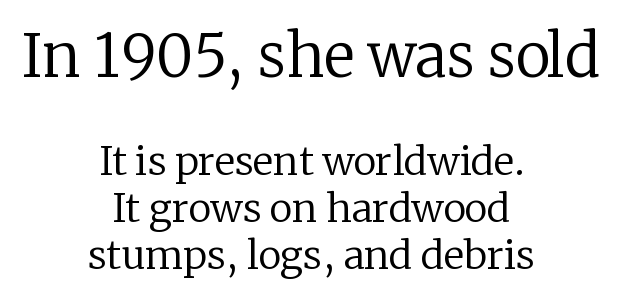
Q: Is the text bold? A: No.
Q: Is the text italic (slanted)? A: No, it is upright.
Q: Is the typeface a serif or a sans-serif typeface? A: Serif.
Q: Is the text underlined? A: No.
Q: How is the paragraph aligned? A: Centered.
Q: Is the spacing between letters normal or unusually wide? A: Normal.
Q: Which block of text is set in a larger size, the first (top) or the second (bottom)? A: The first (top) one.
Q: Width (condensed, normal, or wide)? A: Normal.
Q: Stroke contrast? A: Low.
Q: x-height? A: Medium.
Q: Monospaced? A: No.
